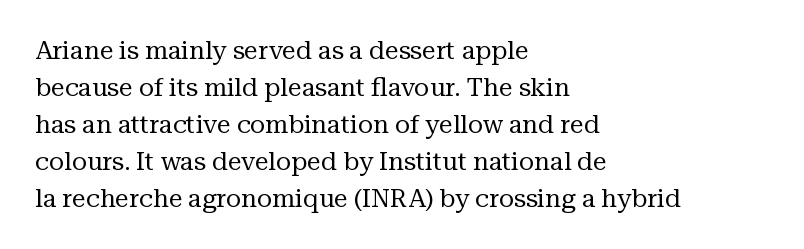
Q: Is the text bold? A: No.
Q: Is the text italic (slanted)? A: No, it is upright.
Q: Is the text underlined? A: No.
Q: How is the paragraph aligned? A: Left-aligned.
Q: Is the spacing between letters normal or unusually wide? A: Normal.
Q: Is the spacing between lines tight, normal or loose? A: Normal.
